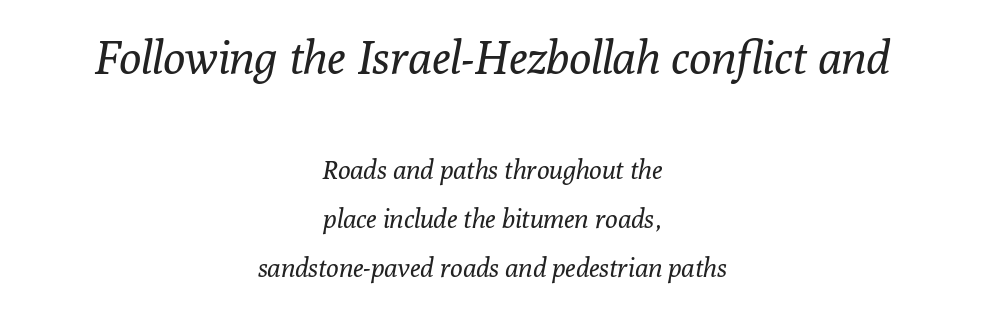
{"serif": "yes", "italic": "yes", "lean": "right", "slant_degrees": 10, "bold": "no", "weight": "regular", "width": "normal", "stroke_contrast": "low", "x_height": "medium", "monospaced": "no", "underline": "no", "align": "center", "line_spacing_ratio": 1.89, "letter_spacing": "normal", "letter_spacing_em": 0.0, "larger_block": "first", "size_ratio": 1.77, "glyph_px": 46}
